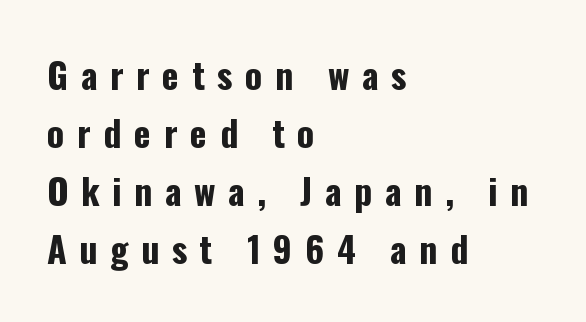
Between one letter and the next there's a generous, obvious gap. Posture: vertical. These lines stack with their left ends in a neat column. Regarding serifs, this sample does without them. Check under the words: just untouched page.
